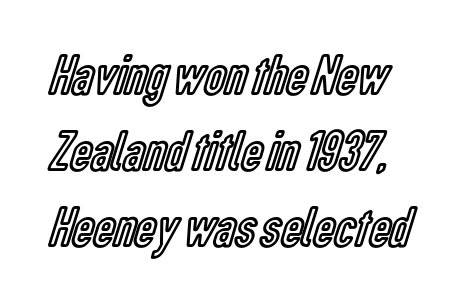
The image shows 58 px condensed type; set normal line spacing (1.31x), normal letter spacing, not underlined; a medium x-height.
